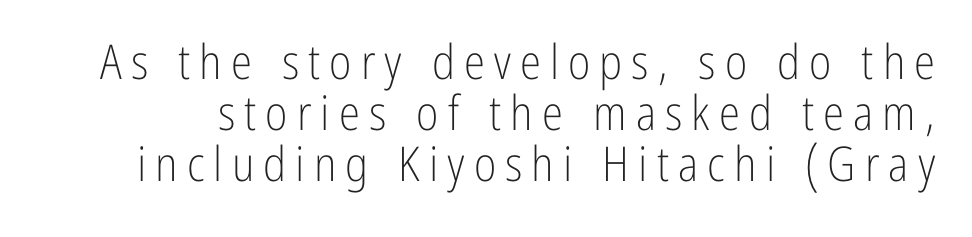
Q: Is the text bold? A: No.
Q: Is the text italic (slanted)? A: No, it is upright.
Q: Is the typeface a serif or a sans-serif typeface? A: Sans-serif.
Q: Is the text underlined? A: No.
Q: Is the spacing between lines tight, normal or loose? A: Tight.
Q: Width (condensed, normal, or wide)? A: Condensed.
Q: Stroke contrast? A: Low.
Q: x-height? A: Medium.
Q: Monospaced? A: No.
